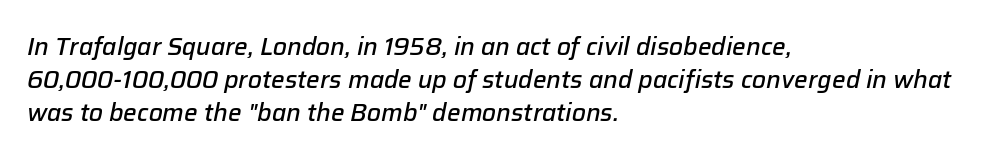
Q: Is the text bold? A: Semi-bold.
Q: Is the text italic (slanted)? A: Yes, it leans right by about 12 degrees.
Q: Is the text underlined? A: No.
Q: How is the paragraph aligned? A: Left-aligned.
Q: Is the spacing between letters normal or unusually wide? A: Normal.
Q: Is the spacing between lines tight, normal or loose? A: Normal.
